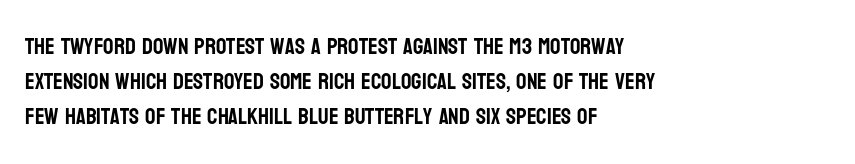
The image shows 23 px text type, upright; set left-aligned, normal line spacing (1.53x), normal letter spacing, not underlined.
